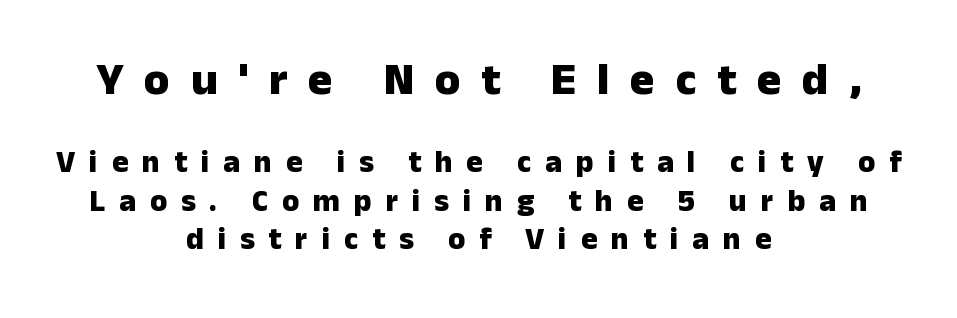
The type is letterspaced generously, with wide tracking. Line starts and ends both wander, symmetrically. This sample has the flowing, uneven cadence of proportional lettering. The sample has been set heavy, in full bold.
